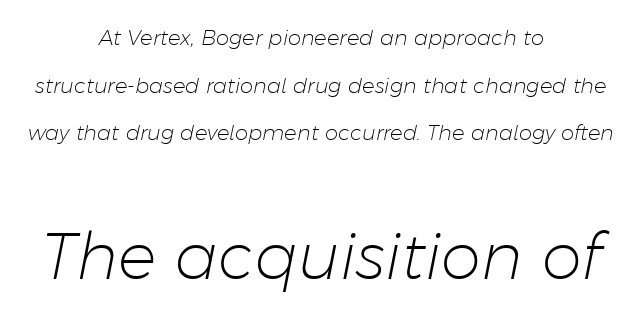
Q: Is the text bold? A: No.
Q: Is the text italic (slanted)? A: Yes, it leans right by about 11 degrees.
Q: Is the text underlined? A: No.
Q: How is the paragraph aligned? A: Centered.
Q: Is the spacing between letters normal or unusually wide? A: Normal.
Q: Is the spacing between lines tight, normal or loose? A: Loose.
Q: Which block of text is set in a larger size, the first (top) or the second (bottom)? A: The second (bottom) one.
Q: Width (condensed, normal, or wide)? A: Normal.
Q: Stroke contrast? A: Low.
Q: x-height? A: Medium.
Q: Monospaced? A: No.
